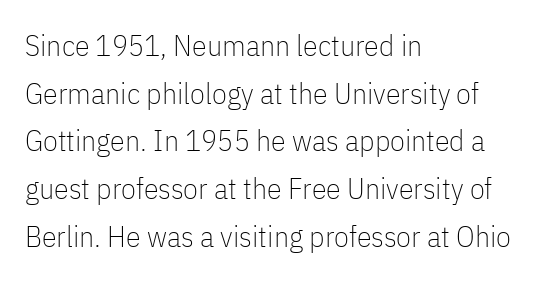
Varying glyph widths throughout — classic text-font behaviour. Only glyphs here, with clear space below each row. Does the lettering tilt? It doesn't — this is upright. The setting favours the left margin, as ordinary paragraphs usually do. Look at the tracking — it's just the regular setting, nothing added. The letters look calm and open, with moderate or lighter stems.
